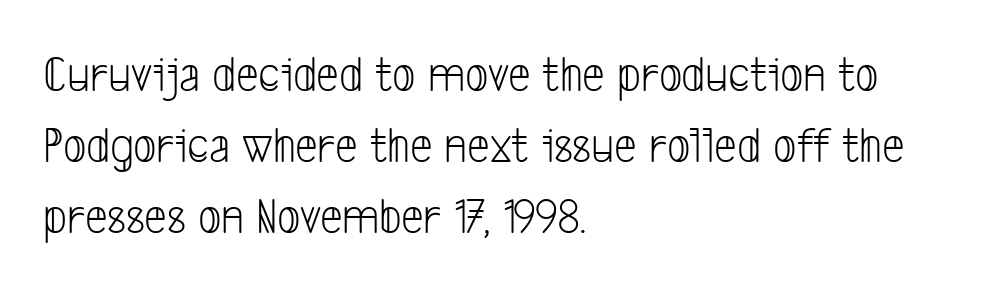
Q: Is the text bold? A: No.
Q: Is the typeface a serif or a sans-serif typeface? A: Sans-serif.
Q: Is the text underlined? A: No.
Q: How is the paragraph aligned? A: Left-aligned.
Q: Is the spacing between letters normal or unusually wide? A: Normal.
Q: Is the spacing between lines tight, normal or loose? A: Normal.
Q: Width (condensed, normal, or wide)? A: Condensed.
Q: Stroke contrast? A: Low.
Q: x-height? A: Medium.
Q: Monospaced? A: No.
